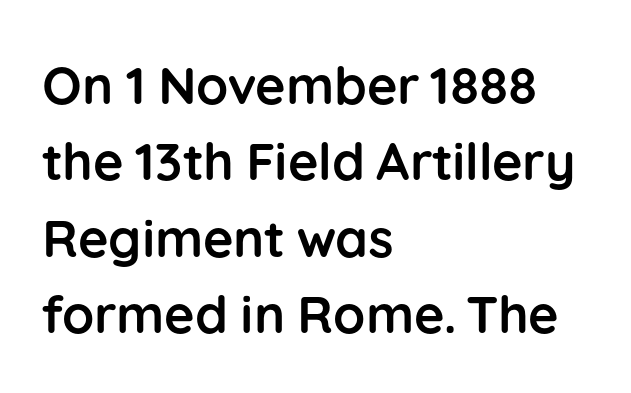
Q: Is the text bold? A: Yes.
Q: Is the text italic (slanted)? A: No, it is upright.
Q: Is the typeface a serif or a sans-serif typeface? A: Sans-serif.
Q: Is the text underlined? A: No.
Q: How is the paragraph aligned? A: Left-aligned.
Q: Is the spacing between letters normal or unusually wide? A: Normal.
Q: Is the spacing between lines tight, normal or loose? A: Normal.
Q: Width (condensed, normal, or wide)? A: Normal.
Q: Stroke contrast? A: Low.
Q: x-height? A: Medium.
Q: Monospaced? A: No.
